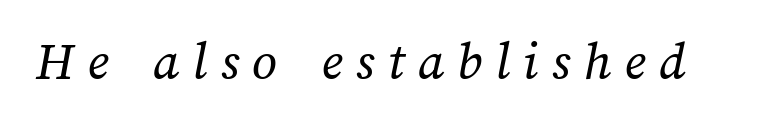
Just letters on the line, the space beneath them empty. Is this a fixed-width face? No — the glyphs have proportional, varying widths. Think standard paragraph weight, or any step lighter than that. This sample uses expanded letter spacing, leaving extra air between glyphs.
